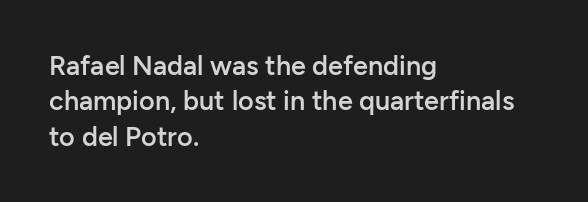
The image shows 27 px text type, upright; set left-aligned, normal line spacing (1.31x), normal letter spacing, not underlined.
